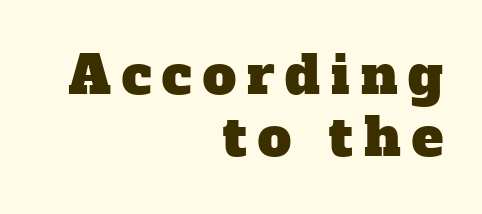
The image shows 53 px serif type; set right-aligned, line spacing 1.17x, unusually wide letter spacing (+0.21 em), not underlined; low stroke contrast and a medium x-height.
